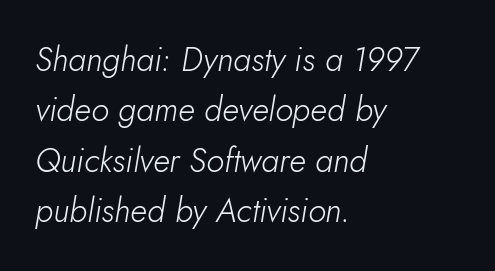
Q: Is the text bold? A: No.
Q: Is the text italic (slanted)? A: Yes, it leans right by about 5 degrees.
Q: Is the text underlined? A: No.
Q: How is the paragraph aligned? A: Left-aligned.
Q: Is the spacing between letters normal or unusually wide? A: Normal.
Q: Is the spacing between lines tight, normal or loose? A: Normal.
Q: Width (condensed, normal, or wide)? A: Normal.
Q: Stroke contrast? A: Low.
Q: x-height? A: Small.
Q: Monospaced? A: No.
